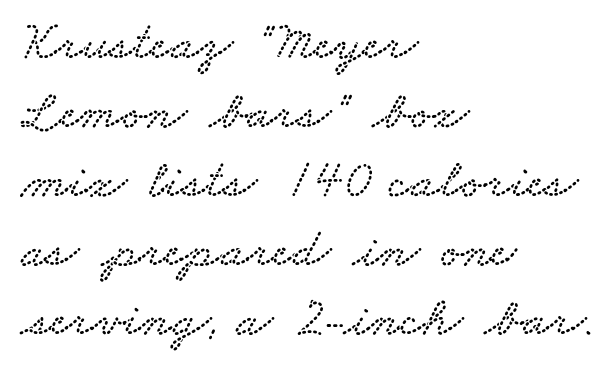
The image shows 54 px wide serif type; set left-aligned, normal line spacing (1.28x), normal letter spacing, not underlined; low stroke contrast and a small x-height.
